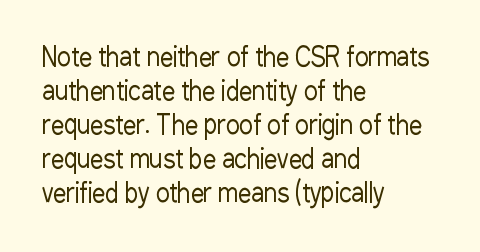
The image shows 26 px text type, upright; set left-aligned, normal line spacing (1.31x), normal letter spacing, not underlined.
